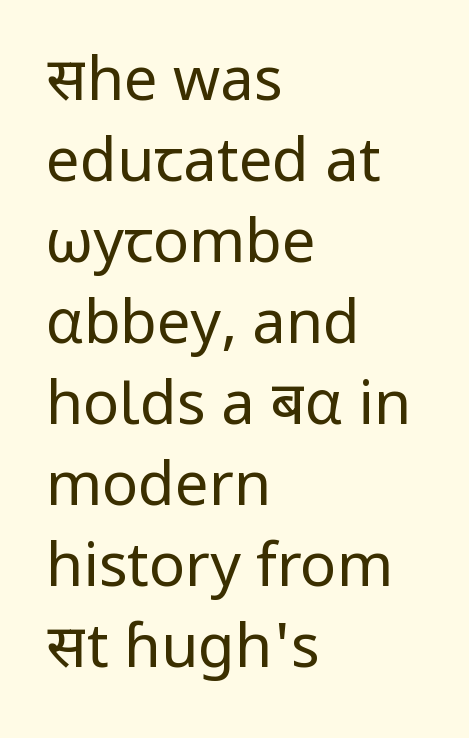
Q: Is the text bold? A: No.
Q: Is the text italic (slanted)? A: No, it is upright.
Q: Is the typeface a serif or a sans-serif typeface? A: Sans-serif.
Q: Is the text underlined? A: No.
Q: How is the paragraph aligned? A: Left-aligned.
Q: Is the spacing between letters normal or unusually wide? A: Normal.
Q: Is the spacing between lines tight, normal or loose? A: Normal.
Q: Width (condensed, normal, or wide)? A: Normal.
Q: Stroke contrast? A: Low.
Q: x-height? A: Medium.
Q: Monospaced? A: No.
